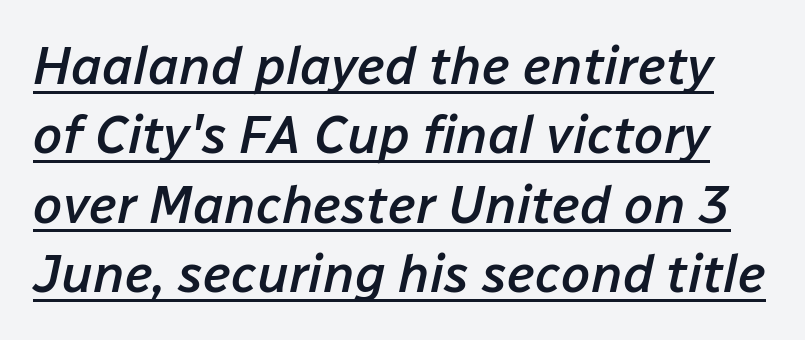
Honestly, the underline is the first thing you notice here. The axis of the letterforms is tilted away from vertical. These lines sit exactly where default settings would place them. Is this a fixed-width face? No — the glyphs have proportional, varying widths. Its strokes are somewhat broadened, the hallmark of semibold type. Observe the ordinary spacing: letters are neighbours, not strangers.
